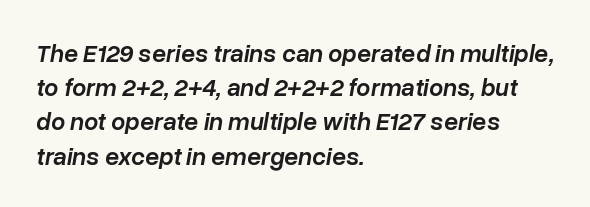
Q: Is the text bold? A: Semi-bold.
Q: Is the text italic (slanted)? A: Yes, it leans right by about 10 degrees.
Q: Is the text underlined? A: No.
Q: How is the paragraph aligned? A: Left-aligned.
Q: Is the spacing between letters normal or unusually wide? A: Normal.
Q: Is the spacing between lines tight, normal or loose? A: Normal.
